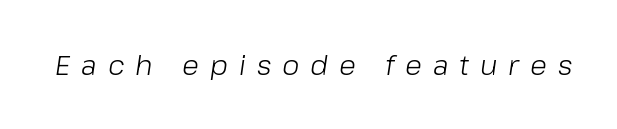
Each stroke keeps to a modest, everyday thickness or less. The glyphs are unaccompanied by any horizontal stroke below them. Tracking value appears strongly positive — letters spread wide. Note the varied advance widths — an 'i' is clearly narrower than an 'm'.
